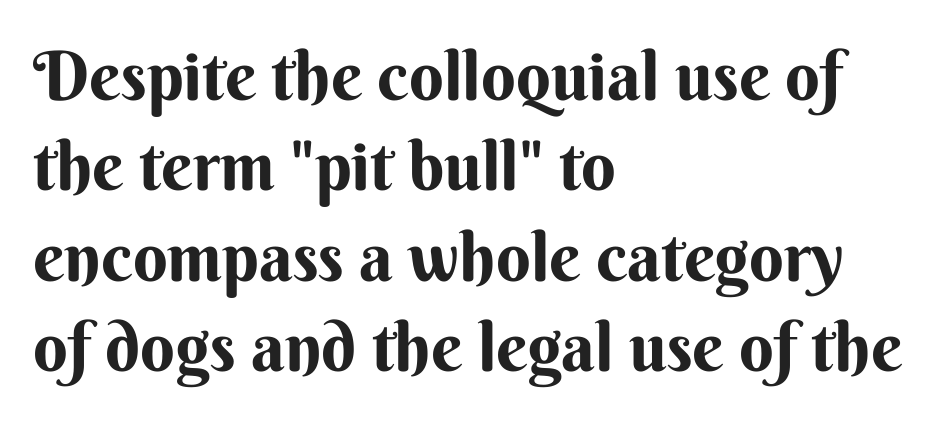
The font's upright variant was chosen for this text. The horizontal fit of the characters is conventional and even. The rendering shows plain stroke endings on the letterforms — a sans-serif design. One-word summary of the alignment: left. Quick note: underline off. Plenty of ink on the page — the face is bold.
